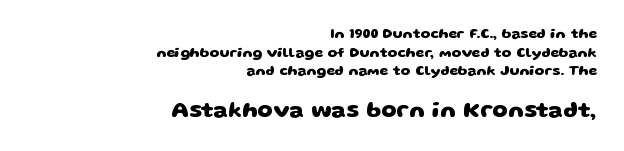
Q: Is the text bold? A: Yes.
Q: Is the text underlined? A: No.
Q: How is the paragraph aligned? A: Right-aligned.
Q: Is the spacing between letters normal or unusually wide? A: Normal.
Q: Is the spacing between lines tight, normal or loose? A: Normal.
Q: Which block of text is set in a larger size, the first (top) or the second (bottom)? A: The second (bottom) one.
